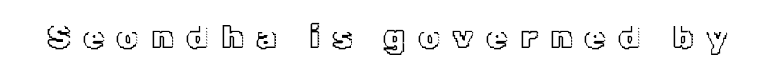
Q: Is the text italic (slanted)? A: No, it is upright.
Q: Is the text underlined? A: No.
Q: Is the spacing between letters normal or unusually wide? A: Unusually wide.
Q: Width (condensed, normal, or wide)? A: Normal.
Q: x-height? A: Medium.
Q: Monospaced? A: No.
